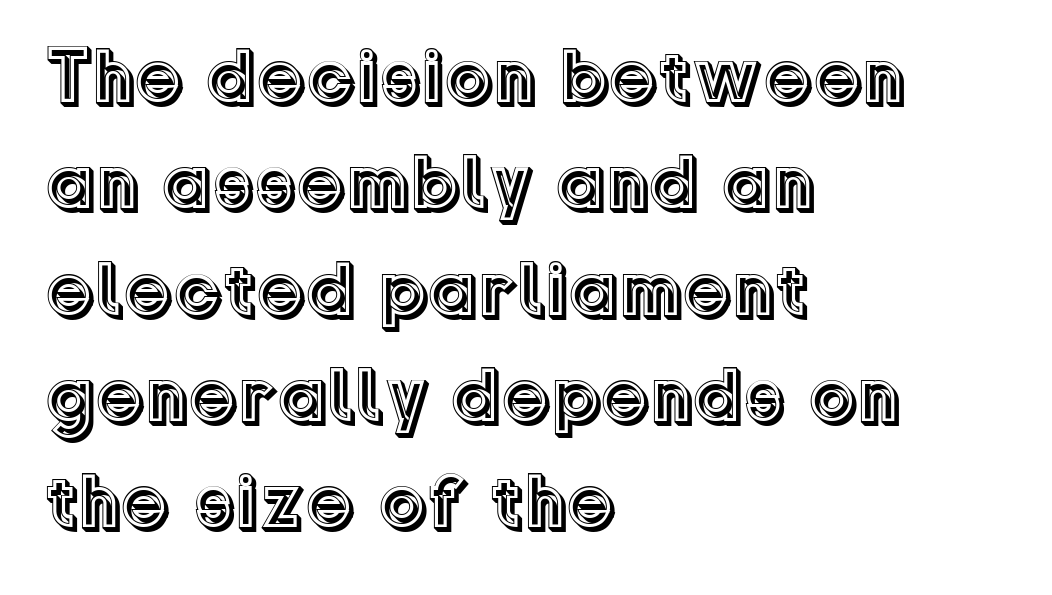
{"italic": "no", "width": "normal", "x_height": "medium", "monospaced": "no", "underline": "no", "align": "left", "line_spacing": "normal", "line_spacing_ratio": 1.38, "letter_spacing": "normal", "letter_spacing_em": 0.0, "glyph_px": 77}
